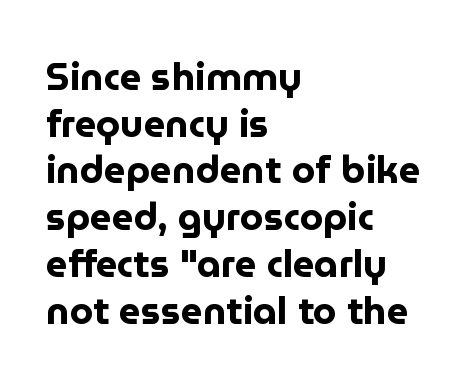
The image shows 38 px bold sans-serif type, upright; set left-aligned, line spacing 1.23x, normal letter spacing, not underlined; low stroke contrast and a medium x-height.
